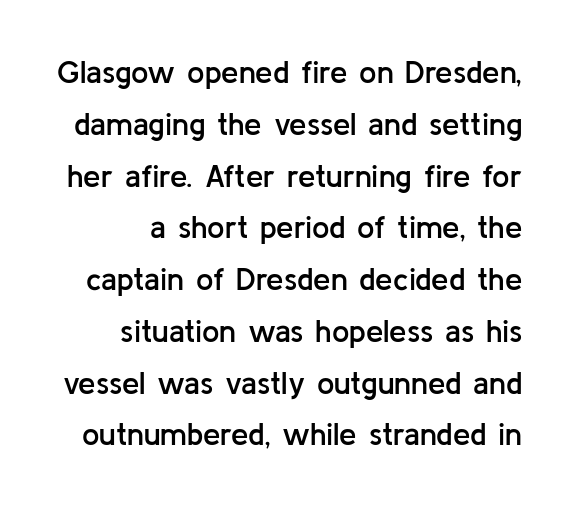
Q: Is the text bold? A: Semi-bold.
Q: Is the text italic (slanted)? A: No, it is upright.
Q: Is the typeface a serif or a sans-serif typeface? A: Sans-serif.
Q: Is the text underlined? A: No.
Q: Is the spacing between letters normal or unusually wide? A: Normal.
Q: Is the spacing between lines tight, normal or loose? A: Normal.
Q: Width (condensed, normal, or wide)? A: Normal.
Q: Stroke contrast? A: Low.
Q: x-height? A: Medium.
Q: Monospaced? A: No.
